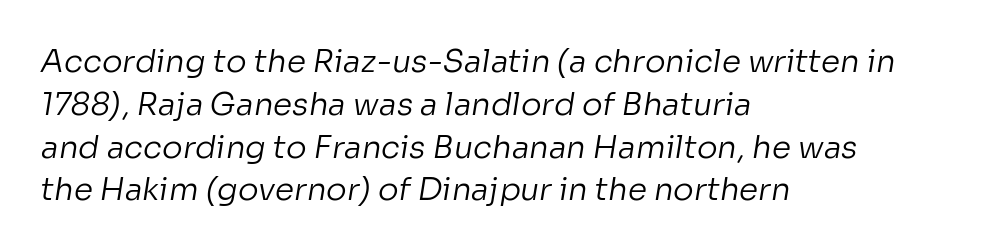
The image shows 31 px regular-weight sans-serif type; set left-aligned, normal line spacing (1.38x), normal letter spacing, not underlined; low stroke contrast and a medium x-height.
